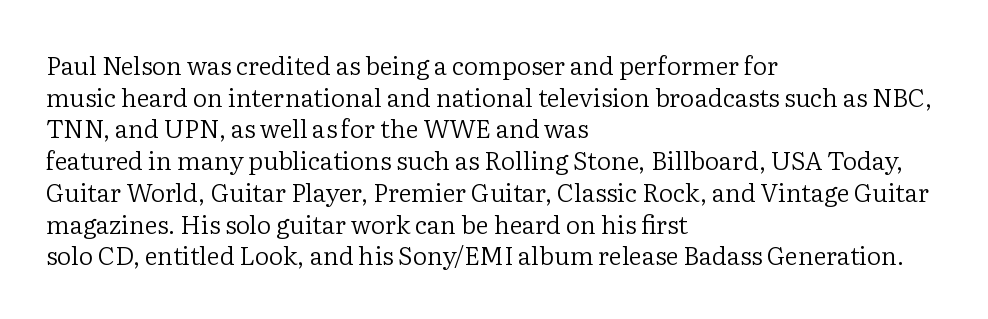
Q: Is the text bold? A: No.
Q: Is the text italic (slanted)? A: No, it is upright.
Q: Is the text underlined? A: No.
Q: How is the paragraph aligned? A: Left-aligned.
Q: Is the spacing between letters normal or unusually wide? A: Normal.
Q: Is the spacing between lines tight, normal or loose? A: Normal.
